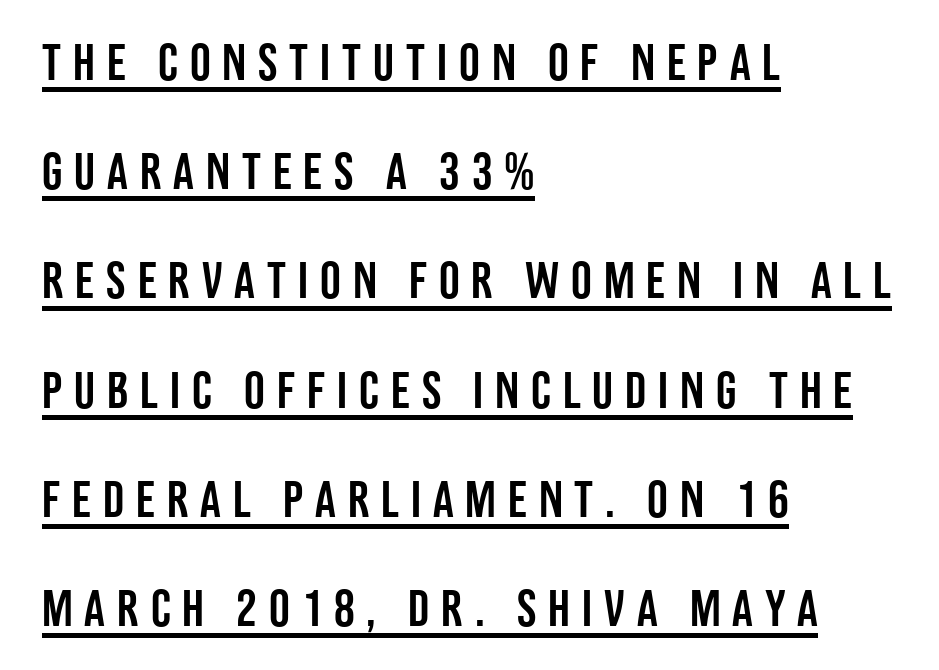
Caption: lettering with a line underneath. The letters stand upright; this is a roman face. Serif or sans? Sans — the stroke terminals are bare. Is this a fixed-width face? No — the glyphs have proportional, varying widths. This rendering uses left alignment, leaving the right contour irregular. A great deal of white space separates one row of letters from the next.
